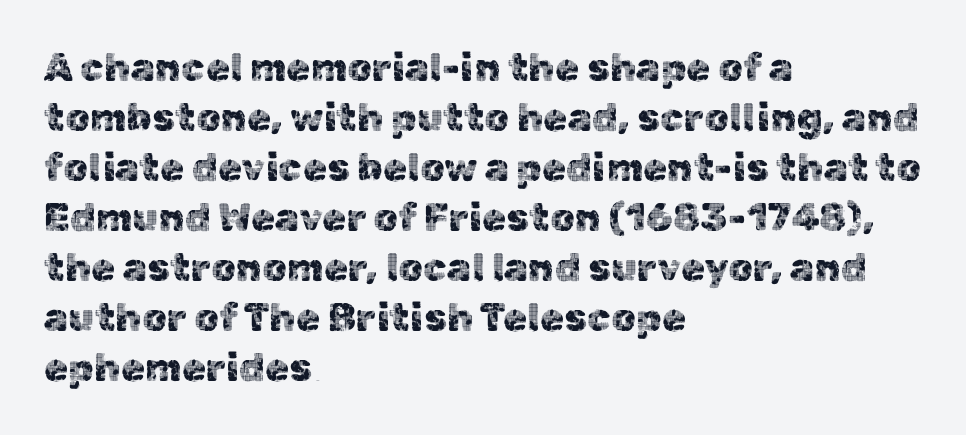
Each line starts at the same left margin while the right side varies. The passage shown is typed in a proportional face where columns would drift. Here the glyphs are tracked normally, forming tight word shapes. The text was rendered using a sans face with plain stroke endings. A typesetter would call this leading conventional body-copy spacing.
